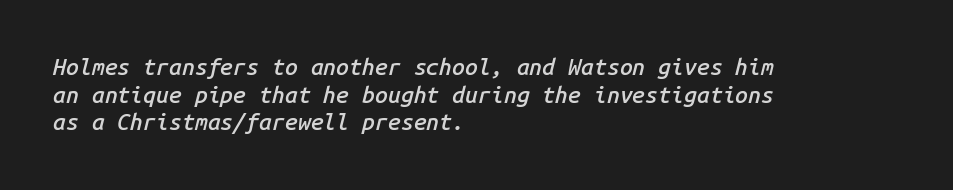
The image shows 23 px text type, italic (leaning right); set left-aligned, line spacing 1.2x, normal letter spacing, not underlined.
